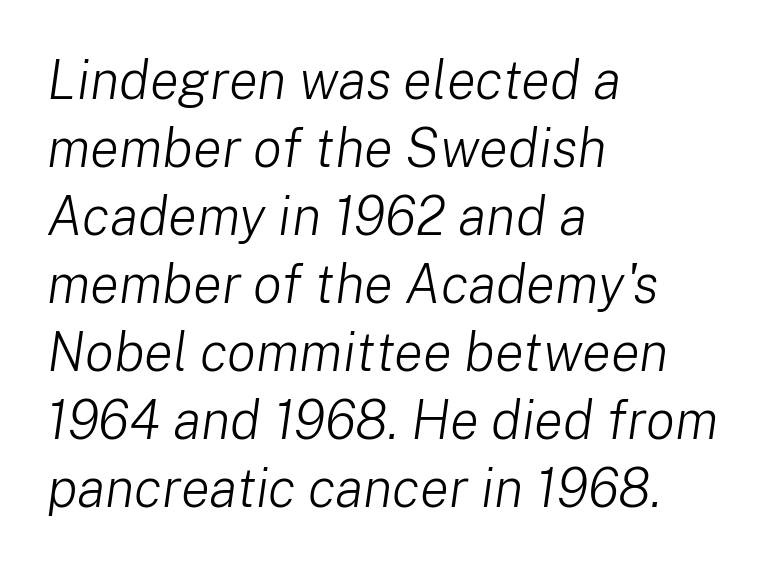
Q: Is the text bold? A: No.
Q: Is the text italic (slanted)? A: Yes, it leans right by about 8 degrees.
Q: Is the text underlined? A: No.
Q: How is the paragraph aligned? A: Left-aligned.
Q: Is the spacing between letters normal or unusually wide? A: Normal.
Q: Is the spacing between lines tight, normal or loose? A: Normal.
Q: Width (condensed, normal, or wide)? A: Normal.
Q: Stroke contrast? A: Low.
Q: x-height? A: Medium.
Q: Monospaced? A: No.
